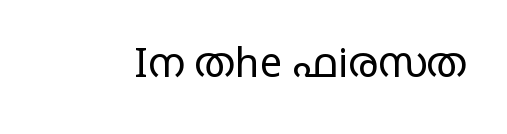
{"serif": "no", "italic": "no", "bold": "no", "weight": "regular", "width": "wide", "stroke_contrast": "low", "x_height": "large", "monospaced": "no", "underline": "no", "letter_spacing": "normal", "letter_spacing_em": 0.0, "glyph_px": 40}
